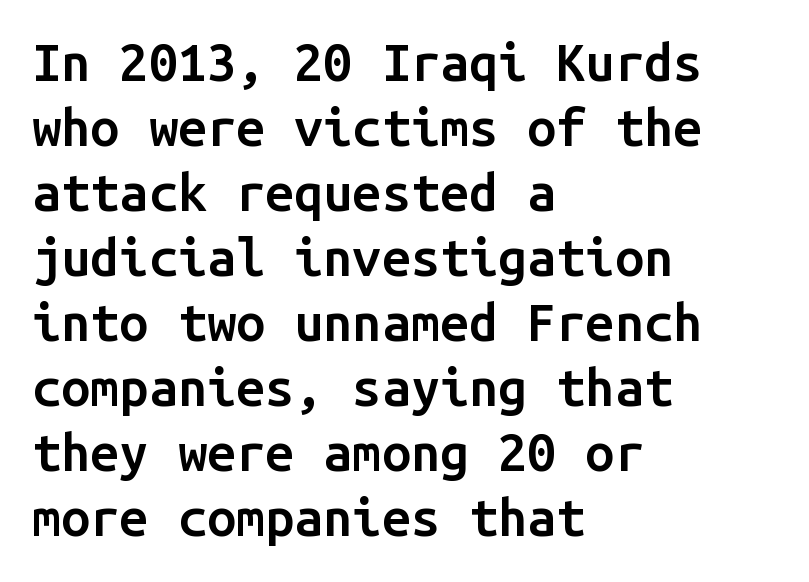
Q: Is the text bold? A: Semi-bold.
Q: Is the text italic (slanted)? A: No, it is upright.
Q: Is the typeface a serif or a sans-serif typeface? A: Sans-serif.
Q: Is the text underlined? A: No.
Q: How is the paragraph aligned? A: Left-aligned.
Q: Is the spacing between letters normal or unusually wide? A: Normal.
Q: Is the spacing between lines tight, normal or loose? A: Normal.
Q: Width (condensed, normal, or wide)? A: Normal.
Q: Stroke contrast? A: Low.
Q: x-height? A: Medium.
Q: Monospaced? A: Yes.
